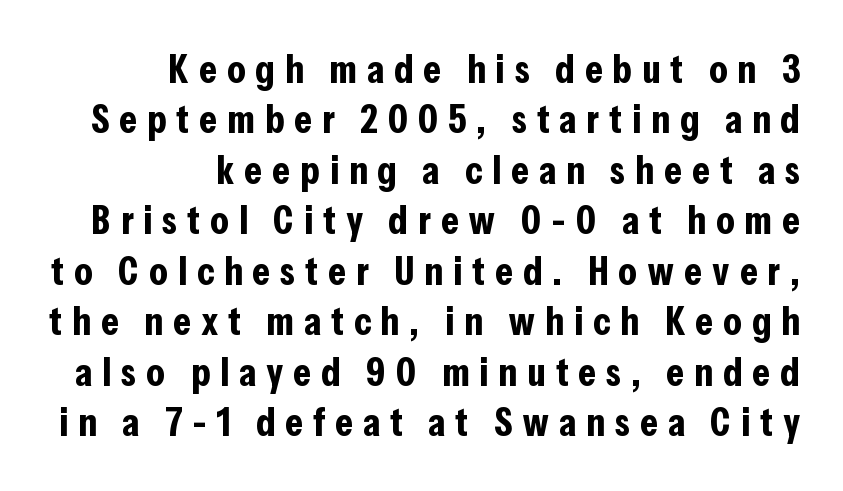
The image shows 41 px bold, condensed sans-serif type, upright; set right-aligned, line spacing 1.23x, unusually wide letter spacing (+0.24 em), not underlined; low stroke contrast and a medium x-height.
